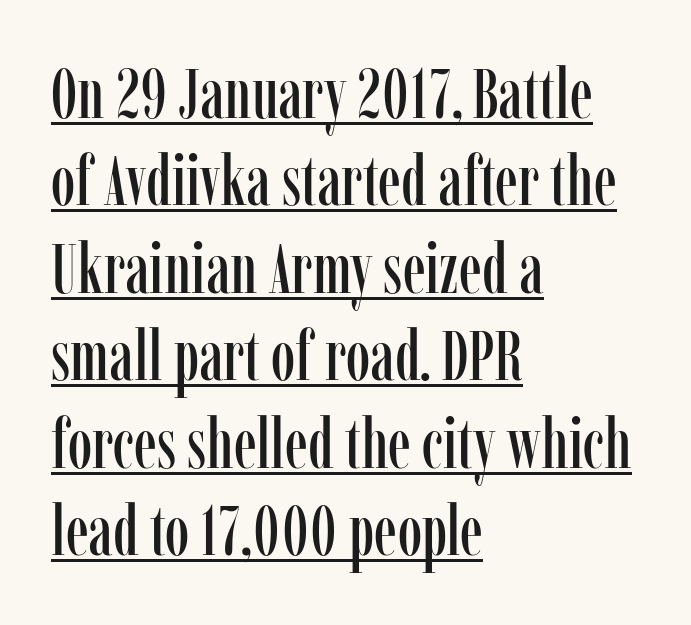
Standard letterfit; no display-style spreading of the glyphs. The letters stand upright; this is a roman face. Reading down the column, the eye jumps a familiar distance to each next line. This is underlined copy, the kind a proofreader might mark for attention. The glyphs in this specimen are seriffed.
